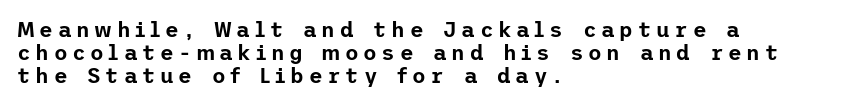
The image shows 21 px text type, upright; set left-aligned, tight line spacing (1.09x), unusually wide letter spacing (+0.22 em), not underlined.
